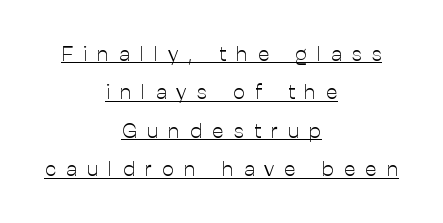
Q: Is the text bold? A: No.
Q: Is the text italic (slanted)? A: No, it is upright.
Q: Is the text underlined? A: Yes.
Q: How is the paragraph aligned? A: Centered.
Q: Is the spacing between letters normal or unusually wide? A: Unusually wide.
